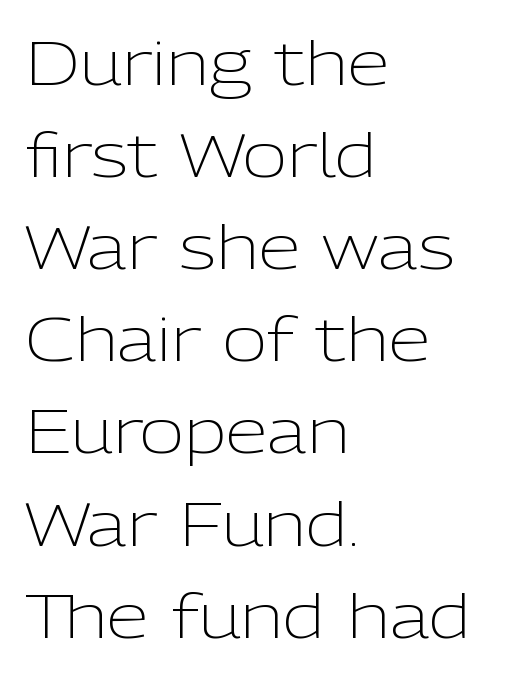
The rows are spaced the way most documents space them. The type sits square on the baseline with zero lean. Honestly, the letter spacing is just normal — you wouldn't notice it. The paragraph has a hard left edge and a soft right edge.
